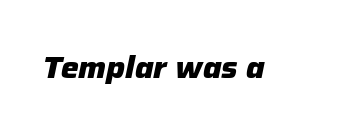
{"italic": "yes", "lean": "right", "slant_degrees": 12, "bold": "yes", "weight": "heavy", "width": "normal", "stroke_contrast": "low", "x_height": "medium", "monospaced": "no", "underline": "no", "letter_spacing": "normal", "letter_spacing_em": 0.0, "glyph_px": 30}
